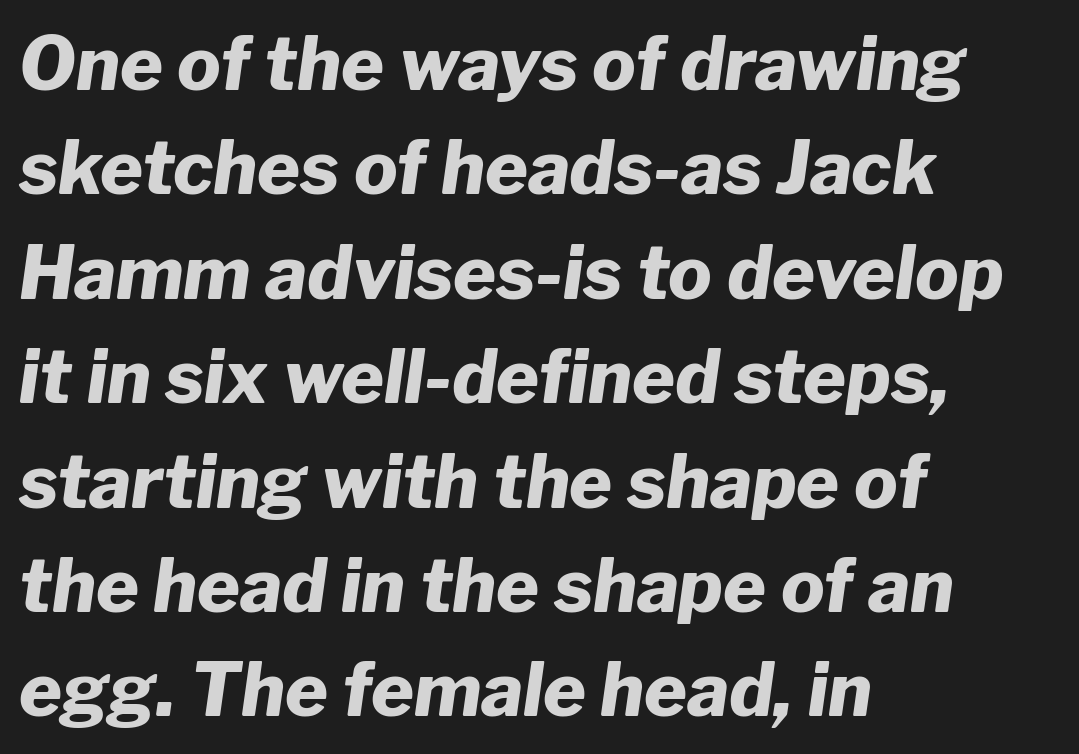
These lines sit exactly where default settings would place them. Heavy, bold letterforms. Do the characters align in a grid? No, the font is proportional. Check the space under the baseline: it is left empty. You can tell it's italic because the verticals aren't actually vertical. The line texture is even and compact thanks to regular tracking.
